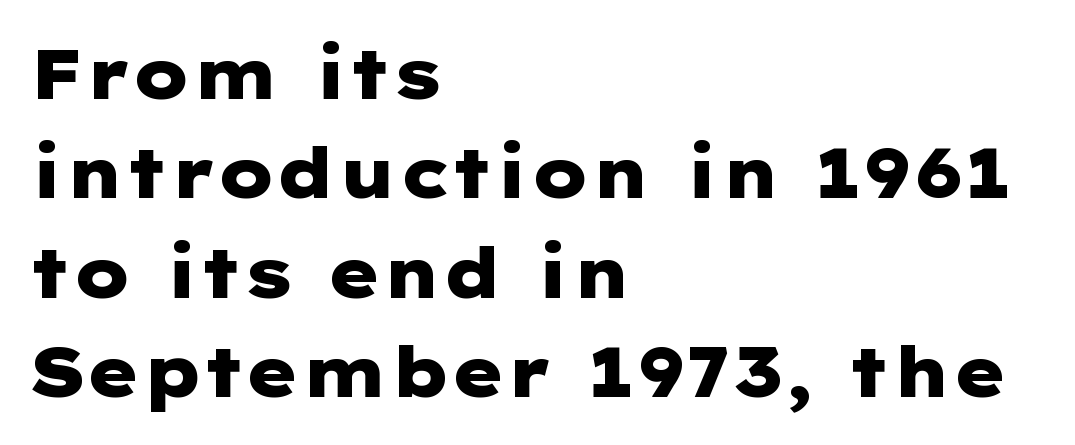
The lines in this sample share a left origin and differ only in where they stop. The glyphs are unaccompanied by any horizontal stroke below them. Honestly, the row spacing looks completely unremarkable. Nobody touched the tracking dial on this one. Vertical strokes here are truly vertical.
